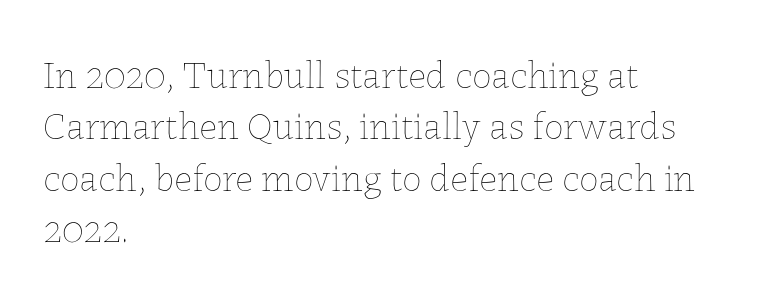
{"italic": "no", "bold": "no", "weight": "thin", "width": "normal", "stroke_contrast": "low", "x_height": "medium", "monospaced": "no", "underline": "no", "align": "left", "line_spacing": "normal", "line_spacing_ratio": 1.32, "letter_spacing": "normal", "letter_spacing_em": 0.0, "glyph_px": 39}
